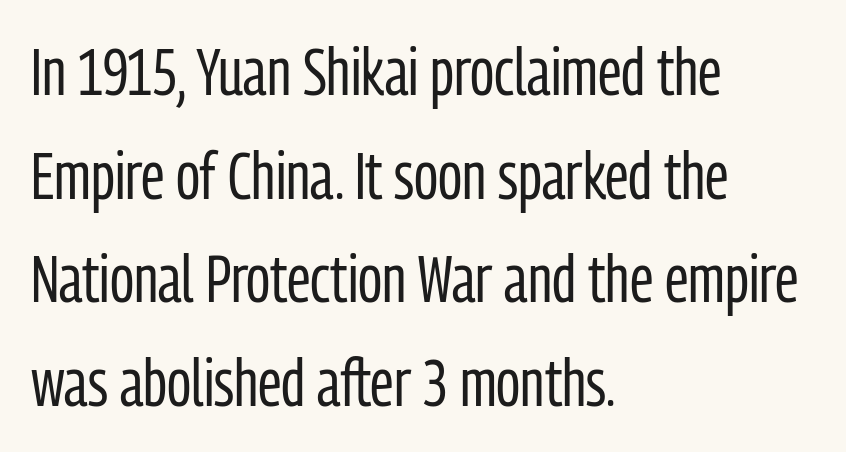
{"serif": "no", "italic": "no", "bold": "no", "weight": "regular", "width": "condensed", "stroke_contrast": "low", "x_height": "medium", "monospaced": "no", "underline": "no", "align": "left", "line_spacing": "normal", "line_spacing_ratio": 1.57, "letter_spacing": "normal", "letter_spacing_em": 0.0, "glyph_px": 66}
